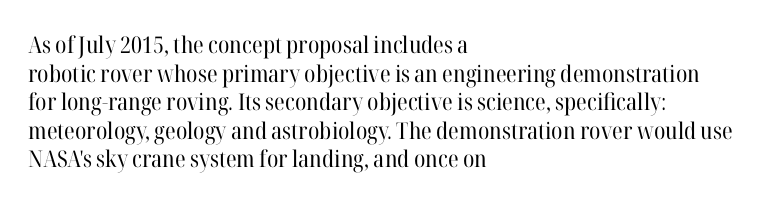
The image shows 23 px text type, upright; set left-aligned, line spacing 1.24x, normal letter spacing, not underlined.
